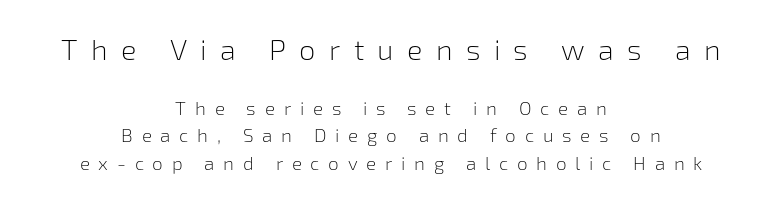
{"serif": "no", "italic": "no", "bold": "no", "weight": "light", "width": "normal", "stroke_contrast": "low", "x_height": "medium", "monospaced": "no", "underline": "no", "align": "center", "line_spacing": "normal", "line_spacing_ratio": 1.44, "letter_spacing": "wide", "letter_spacing_em": 0.46, "larger_block": "first", "size_ratio": 1.53, "glyph_px": 29}
